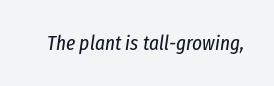
{"italic": "yes", "lean": "right", "slant_degrees": 8, "bold": "no", "underline": "no", "letter_spacing": "normal", "letter_spacing_em": 0.0, "glyph_px": 21}
